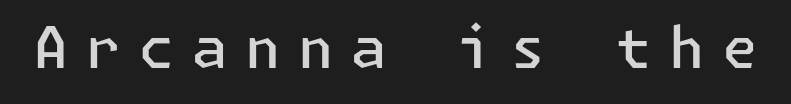
The strip under each line holds only bare page. The typeface chosen for these lines omits serifs. The face used here is a semibold: visibly heavier than regular, lighter than bold. Does the lettering tilt? It doesn't — this is upright. These lines have a slow, spaced-out rhythm from letter to letter.
